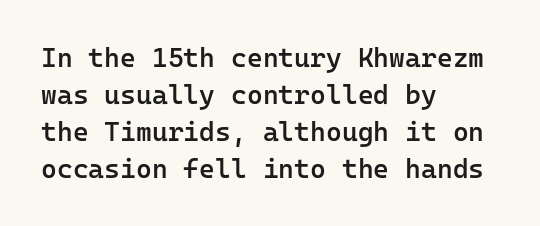
The image shows 27 px text type, upright; set left-aligned, normal line spacing (1.37x), normal letter spacing, not underlined.
